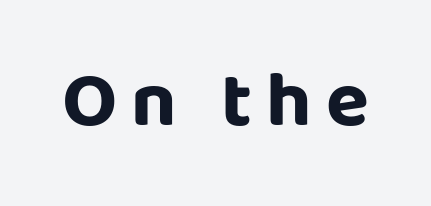
The image shows 79 px bold sans-serif type, upright; set not underlined; low stroke contrast and a large x-height.
